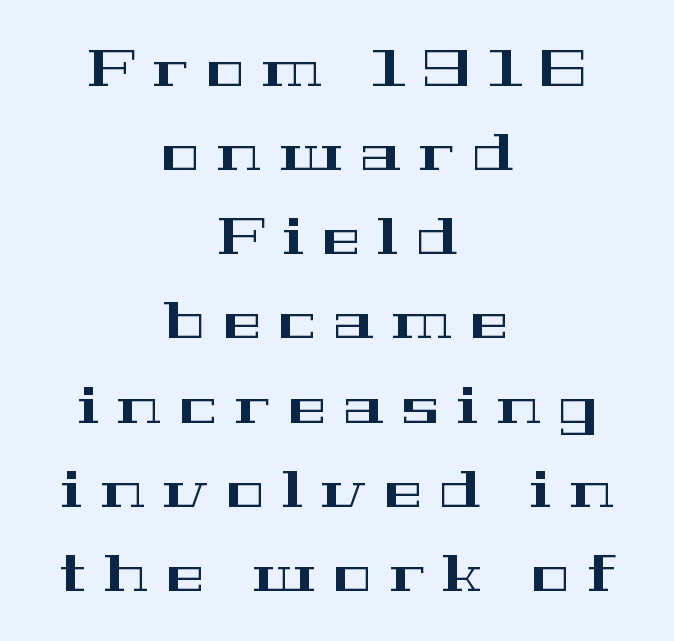
{"serif": "yes", "italic": "no", "width": "wide", "stroke_contrast": "high", "x_height": "medium", "monospaced": "no", "underline": "no", "align": "center", "line_spacing": "normal", "line_spacing_ratio": 1.65, "letter_spacing": "wide", "letter_spacing_em": 0.35, "glyph_px": 51}
